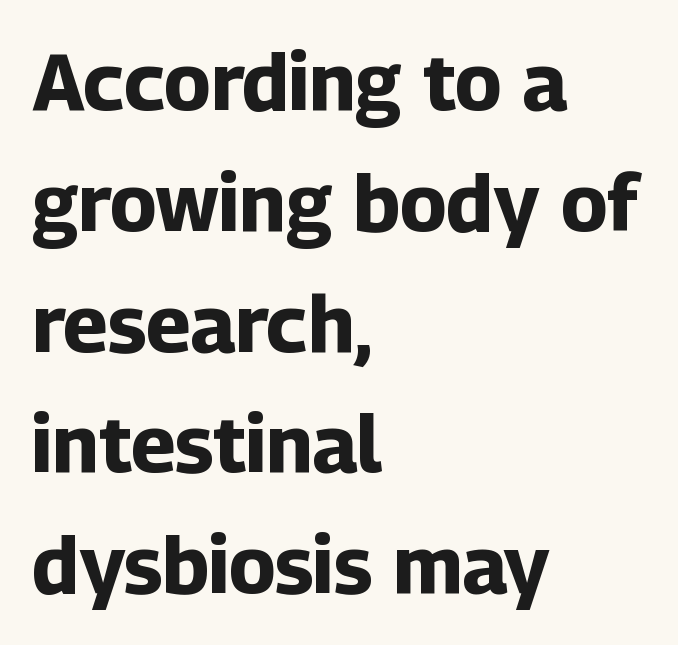
Proportional: the letters do not fall into vertical columns. Interline gaps are of average width in this sample. Type without underlining. Inter-character spacing is left at the font's built-in metrics. The rendering uses a bold face; every stroke is thick and dark. Observe the absence of serifs on each vertical stroke in this sample.
